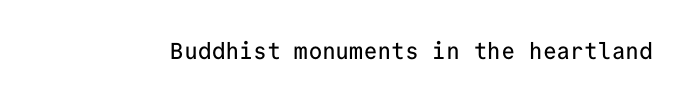
Q: Is the text italic (slanted)? A: No, it is upright.
Q: Is the text underlined? A: No.
Q: Is the spacing between letters normal or unusually wide? A: Normal.
